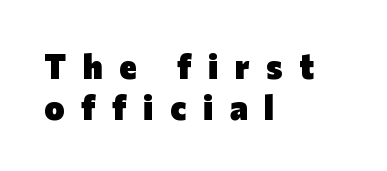
The image shows 34 px heavy sans-serif type, upright; set left-aligned, line spacing 1.2x, unusually wide letter spacing (+0.49 em), not underlined; low stroke contrast and a medium x-height.
